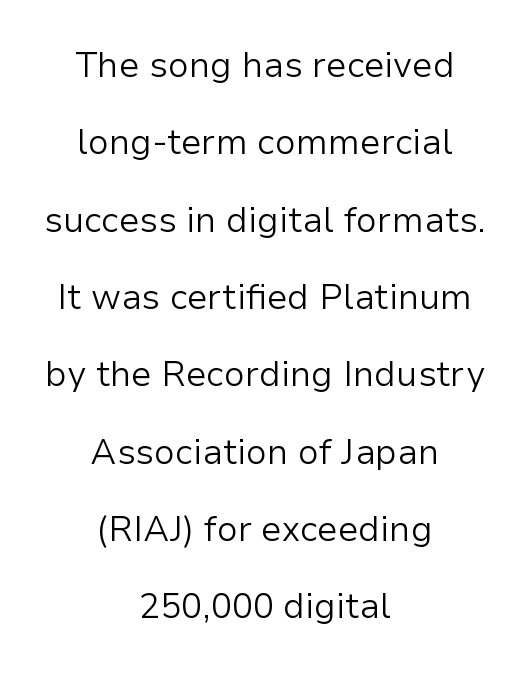
{"serif": "no", "italic": "no", "bold": "no", "weight": "light", "width": "normal", "stroke_contrast": "low", "x_height": "medium", "monospaced": "no", "underline": "no", "align": "center", "line_spacing": "loose", "line_spacing_ratio": 2.21, "letter_spacing": "normal", "letter_spacing_em": 0.0, "glyph_px": 35}
